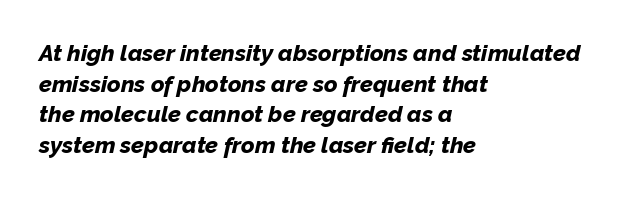
On the weight axis this lands at bold, roughly 700. These lines keep a tight, regular rhythm from letter to letter. It's the slanting kind of type. The space beneath each line is pristine and unruled. Vertically, the passage feels balanced, rows spaced as you'd expect. Horizontally, the lines are justified to the leading edge only.
